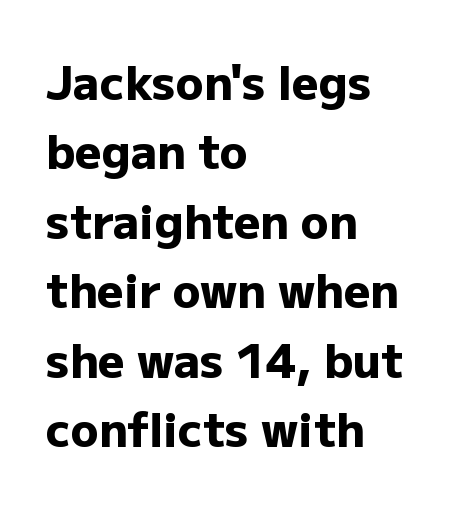
Q: Is the text bold? A: Yes.
Q: Is the text italic (slanted)? A: No, it is upright.
Q: Is the typeface a serif or a sans-serif typeface? A: Sans-serif.
Q: Is the text underlined? A: No.
Q: How is the paragraph aligned? A: Left-aligned.
Q: Is the spacing between letters normal or unusually wide? A: Normal.
Q: Is the spacing between lines tight, normal or loose? A: Normal.
Q: Width (condensed, normal, or wide)? A: Normal.
Q: Stroke contrast? A: Low.
Q: x-height? A: Medium.
Q: Monospaced? A: No.
